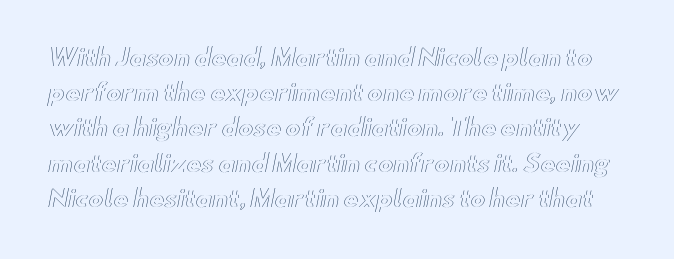
The vertical gap from one line to the next is medium. Descenders are the only things crossing below the line. Default kerning and tracking; the words read as compact shapes.
